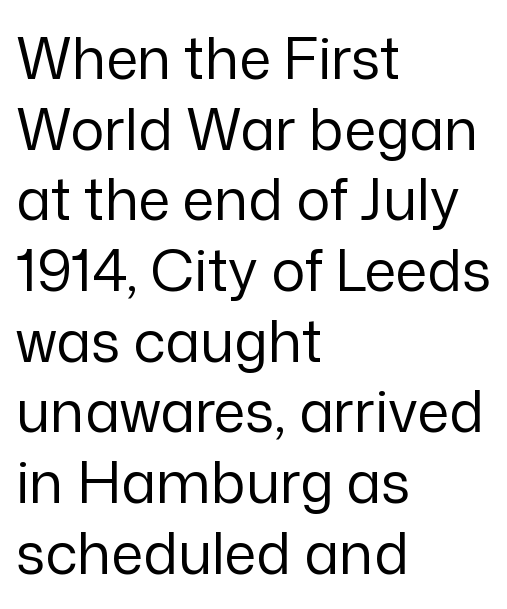
Stroke thickness stays within the range of a standard reading face or lighter. The lines in this sample share a left origin and differ only in where they stop. Words appear dense and cohesive because spacing is normal. The face used here is proportionally spaced, like ordinary book or web type. Grotesque or geometric, the face here clearly has no serifs.
